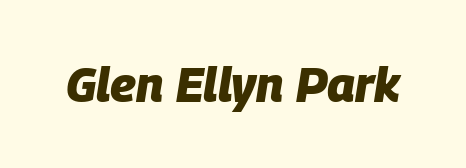
Q: Is the text bold? A: Yes.
Q: Is the text italic (slanted)? A: Yes, it leans right by about 9 degrees.
Q: Is the text underlined? A: No.
Q: Is the spacing between letters normal or unusually wide? A: Normal.
Q: Width (condensed, normal, or wide)? A: Normal.
Q: Stroke contrast? A: Low.
Q: x-height? A: Large.
Q: Monospaced? A: No.
